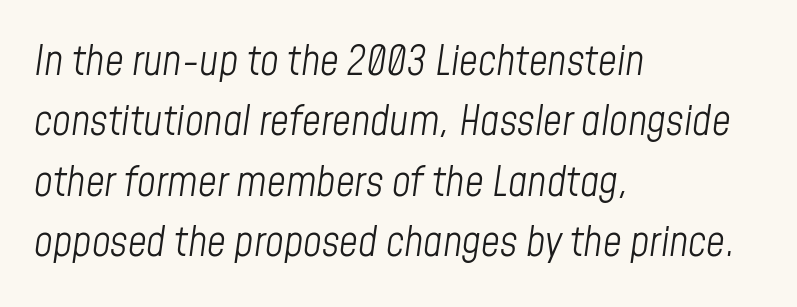
Each line starts at the same left margin while the right side varies. If you drew a line through each stem, it would be angled. Underline: absent. Each letter keeps its own natural width here, so spacing adapts to shape. This sample keeps an unexceptional amount of space between lines.
